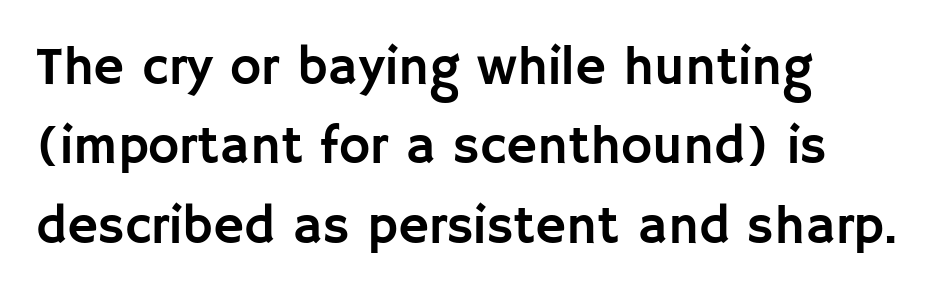
{"serif": "no", "italic": "no", "width": "normal", "stroke_contrast": "low", "x_height": "large", "monospaced": "no", "underline": "no", "align": "left", "line_spacing": "normal", "line_spacing_ratio": 1.5, "letter_spacing": "normal", "letter_spacing_em": 0.0, "glyph_px": 53}
